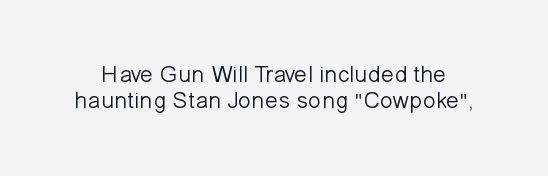
Q: Is the text bold? A: No.
Q: Is the text italic (slanted)? A: No, it is upright.
Q: Is the text underlined? A: No.
Q: Is the spacing between letters normal or unusually wide? A: Normal.
Q: Is the spacing between lines tight, normal or loose? A: Tight.
